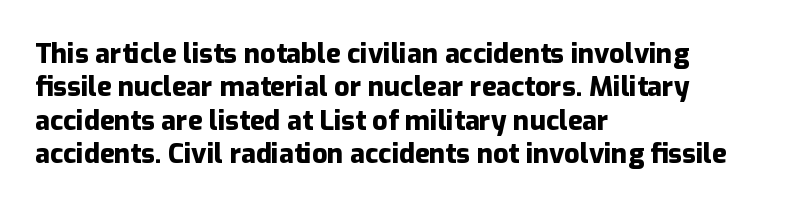
Q: Is the text bold? A: Yes.
Q: Is the text italic (slanted)? A: No, it is upright.
Q: Is the text underlined? A: No.
Q: How is the paragraph aligned? A: Left-aligned.
Q: Is the spacing between letters normal or unusually wide? A: Normal.
